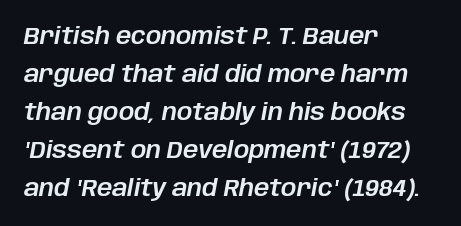
{"italic": "yes", "lean": "right", "slant_degrees": 10, "underline": "no", "align": "left", "line_spacing": "normal", "line_spacing_ratio": 1.58, "letter_spacing": "normal", "letter_spacing_em": 0.0, "glyph_px": 24}
